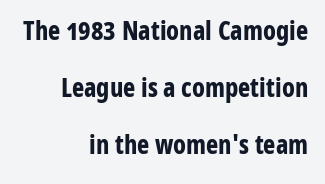
{"italic": "no", "bold": "yes", "underline": "no", "align": "right", "line_spacing": "loose", "line_spacing_ratio": 2.19, "letter_spacing": "normal", "letter_spacing_em": 0.0, "glyph_px": 26}
